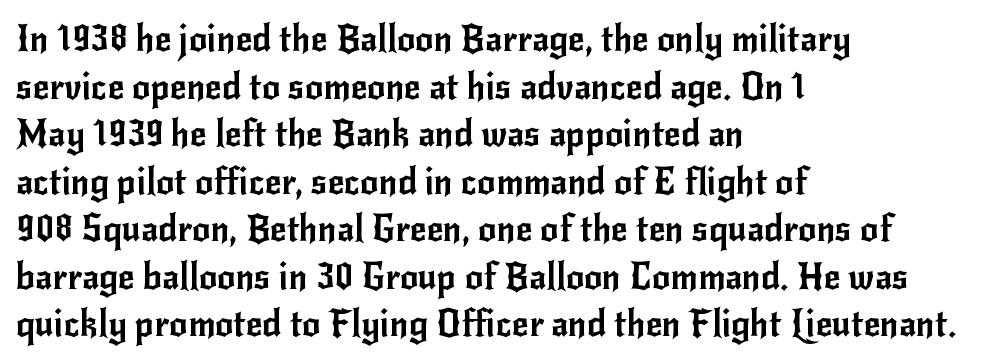
If you drew a ruler down the left edge, every line would touch it. Successive baselines arrive at the customary interval. Clear beneath every line of the passage. Does the lettering tilt? It doesn't — this is upright. Observe the absence of serifs on each vertical stroke in this sample. Character widths vary here, with narrow letters taking less room than wide ones.
